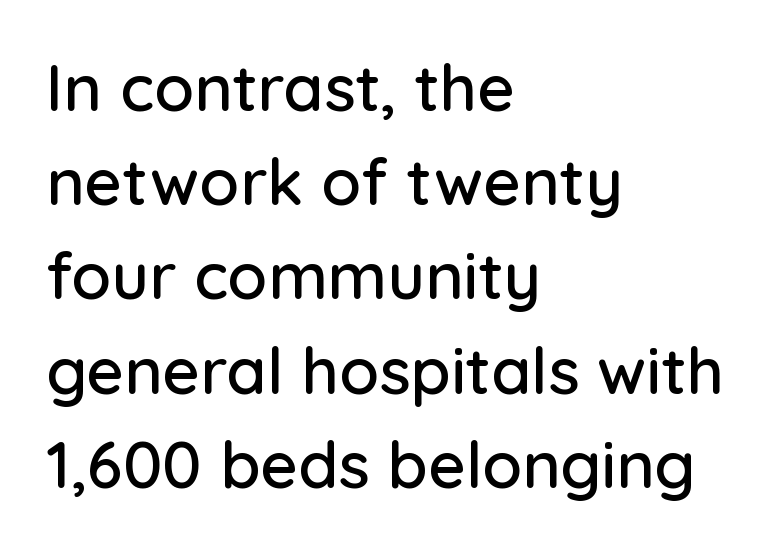
The image shows 65 px sans-serif type, upright; set left-aligned, normal line spacing (1.45x), normal letter spacing, not underlined; low stroke contrast and a medium x-height.
